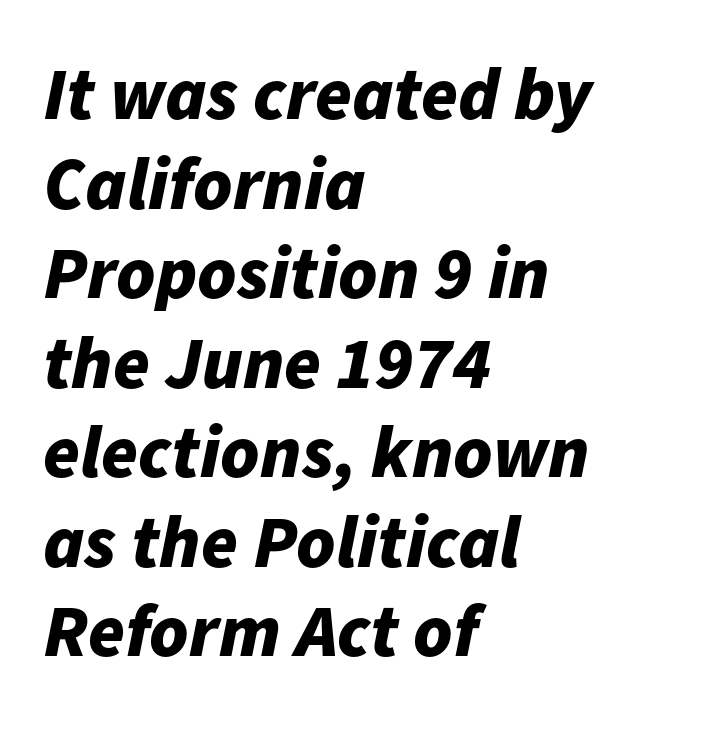
The image shows 74 px bold type, italic (leaning right); set left-aligned, line spacing 1.21x, normal letter spacing, not underlined; low stroke contrast and a medium x-height.
